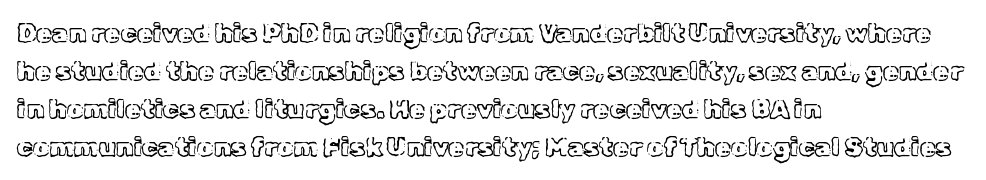
The image shows 26 px text type, upright; set left-aligned, normal line spacing (1.46x), normal letter spacing, not underlined.
